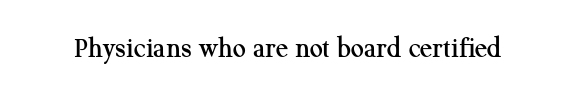
{"serif": "yes", "italic": "no", "width": "normal", "stroke_contrast": "medium", "x_height": "medium", "monospaced": "no", "underline": "no", "letter_spacing": "normal", "letter_spacing_em": 0.0, "glyph_px": 29}
